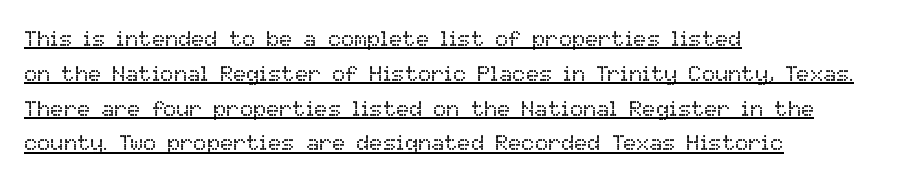
The image shows 22 px text type, upright; set left-aligned, normal line spacing (1.58x), normal letter spacing, underlined.
